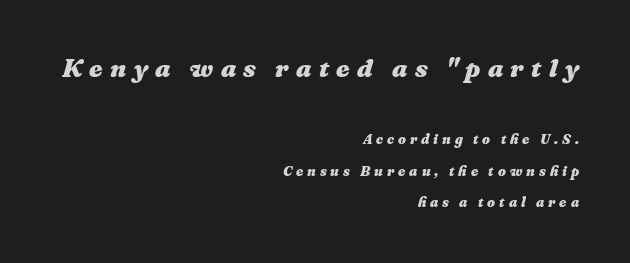
The zone under the glyphs is completely vacant. Is the lower block the larger one? No — the upper block carries the bigger type. You could fit nearly another row in the gap between these rows. Strokes here are thick enough to call this a true bold. If you drew a line through each stem, it would be angled. Inter-character spacing is expanded well beyond the font's built-in metrics.
